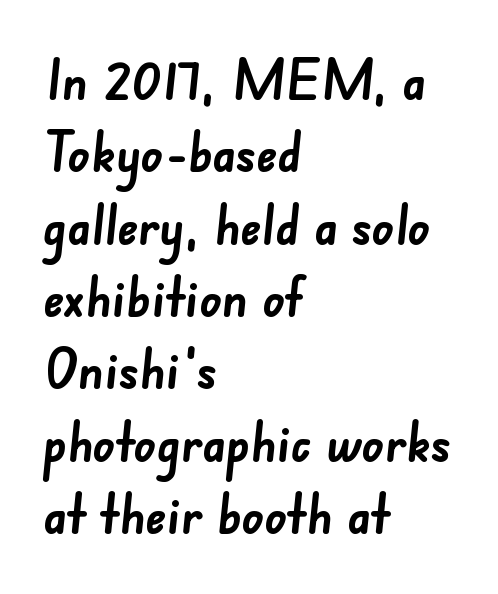
Leftover space on each line is placed entirely after the last word. Baseline-to-baseline distance is the conventional proportion of letter height. The rendering uses a bold face; every stroke is thick and dark. Here the designer chose a conventional face with non-uniform glyph widths. This sample uses a sans-serif face. Does extra space separate the letters? No, they use regular spacing.
